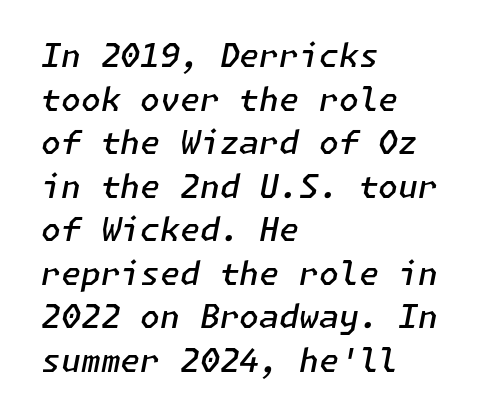
A classic flush-left, rag-right setting is used for this passage. The tracking reads as untouched default to a designer's eye. These lines sit exactly where default settings would place them. Every character sits at an angle, as italics do. Only glyphs here, with clear space below each row. The typesetting leans somewhat heavy: a semibold.
